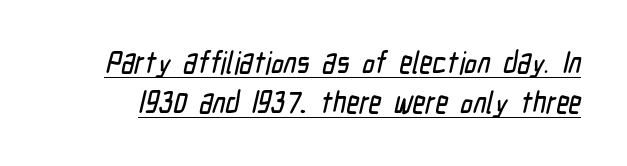
Q: Is the typeface a serif or a sans-serif typeface? A: Sans-serif.
Q: Is the text underlined? A: Yes.
Q: Is the spacing between letters normal or unusually wide? A: Normal.
Q: Is the spacing between lines tight, normal or loose? A: Normal.
Q: Width (condensed, normal, or wide)? A: Condensed.
Q: Stroke contrast? A: Low.
Q: x-height? A: Medium.
Q: Monospaced? A: No.
